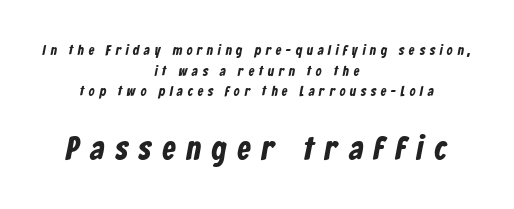
Q: Is the typeface a serif or a sans-serif typeface? A: Sans-serif.
Q: Is the text underlined? A: No.
Q: How is the paragraph aligned? A: Centered.
Q: Is the spacing between letters normal or unusually wide? A: Unusually wide.
Q: Is the spacing between lines tight, normal or loose? A: Normal.
Q: Which block of text is set in a larger size, the first (top) or the second (bottom)? A: The second (bottom) one.
Q: Width (condensed, normal, or wide)? A: Condensed.
Q: Stroke contrast? A: Low.
Q: x-height? A: Medium.
Q: Monospaced? A: No.
